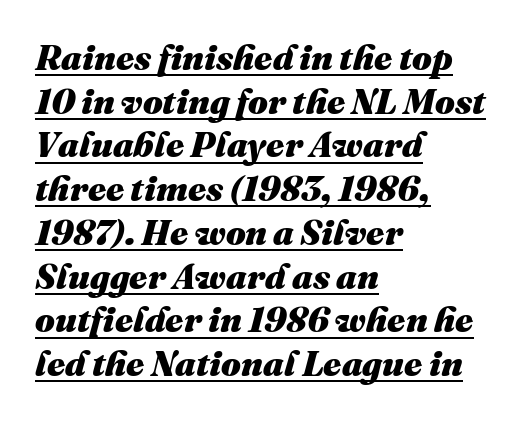
The text block is weighted toward the left margin, trailing off unevenly rightward. You'd pick this weight for a headline — it's a proper bold. The face used here is rendered with its standard letterfit. Honestly, the underline is the first thing you notice here. The letters advance in unequal steps, a hallmark of proportional type.
